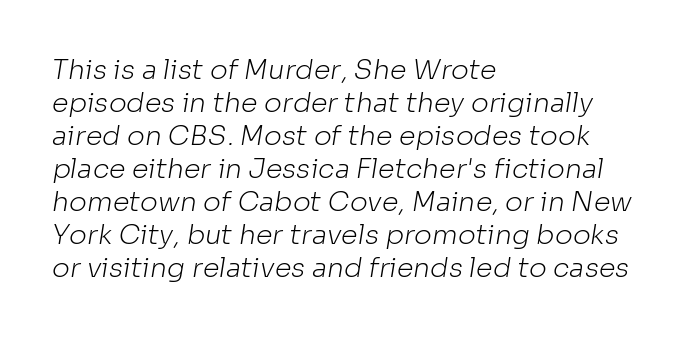
Q: Is the text bold? A: No.
Q: Is the text underlined? A: No.
Q: How is the paragraph aligned? A: Left-aligned.
Q: Is the spacing between letters normal or unusually wide? A: Normal.
